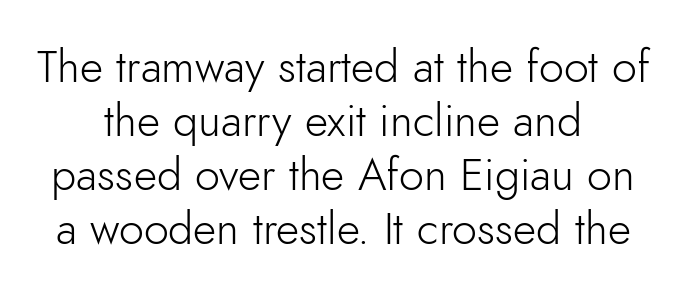
One-word summary of the alignment: center. The font's upright variant was chosen for this text. Weight: regular or lighter. The passage shown is typeset with a sans-serif family.
